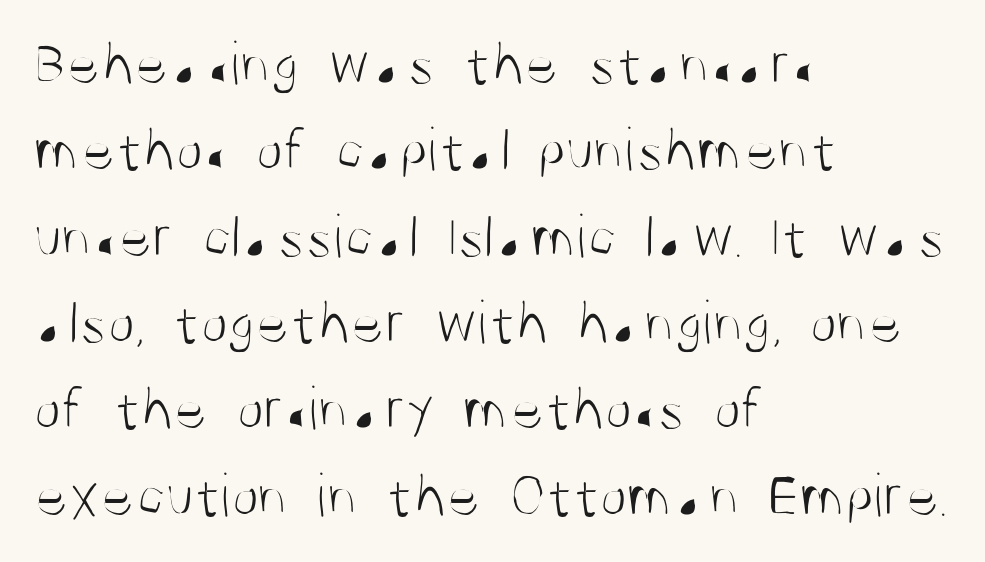
{"serif": "no", "italic": "no", "bold": "no", "weight": "light", "width": "condensed", "stroke_contrast": "medium", "x_height": "large", "monospaced": "no", "underline": "no", "align": "left", "line_spacing": "normal", "line_spacing_ratio": 1.37, "letter_spacing": "normal", "letter_spacing_em": 0.0, "glyph_px": 63}
